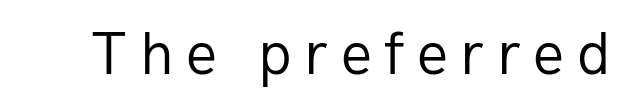
Bare-footed words on every line. The letterforms stand isolated, each surrounded by extra space. This reads as an unemphasized weight, regular at the heaviest. The face used here is proportionally spaced, like ordinary book or web type.
